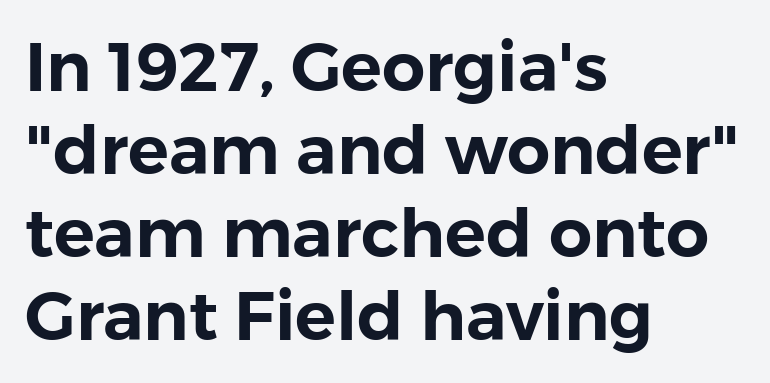
Letter spacing: default. Unlike a traditional serif, this face leaves its strokes unadorned. Tall strokes in this sample are plumb rather than angled. The passage shown is not underscored anywhere.
